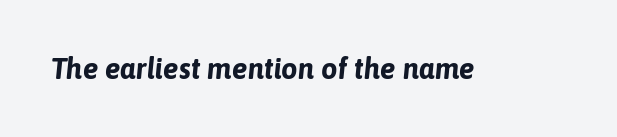
The image shows 29 px bold type, italic (leaning right); set normal letter spacing, not underlined; low stroke contrast and a medium x-height.
